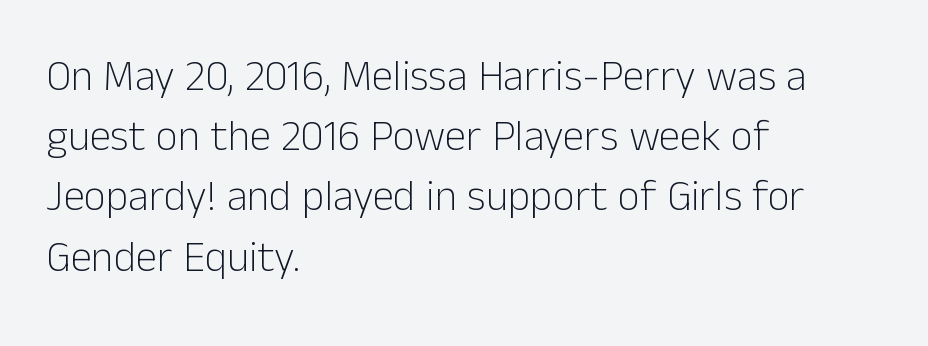
Nothing unusual about the tracking: characters are spaced as the font intends. Every character sits straight up, as roman type does. The strip under each line holds only bare page. You could not count columns in this text — the font is proportionally spaced. The compositor pushed each line to the left boundary.
